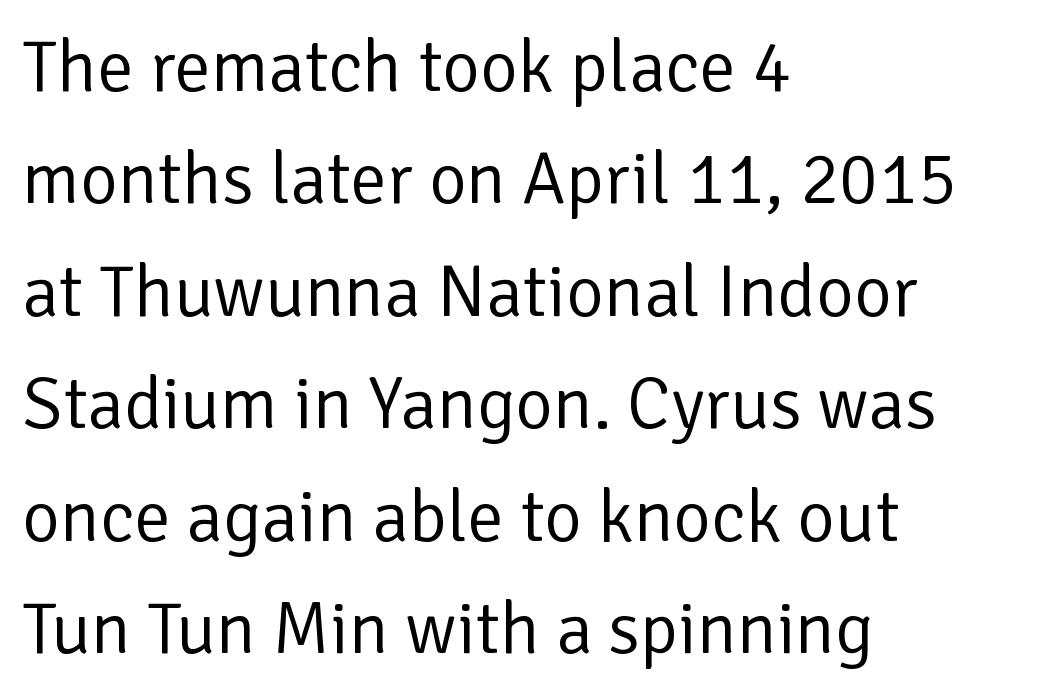
Q: Is the text bold? A: No.
Q: Is the text italic (slanted)? A: No, it is upright.
Q: Is the typeface a serif or a sans-serif typeface? A: Sans-serif.
Q: Is the text underlined? A: No.
Q: How is the paragraph aligned? A: Left-aligned.
Q: Is the spacing between letters normal or unusually wide? A: Normal.
Q: Is the spacing between lines tight, normal or loose? A: Normal.
Q: Width (condensed, normal, or wide)? A: Normal.
Q: Stroke contrast? A: Low.
Q: x-height? A: Medium.
Q: Monospaced? A: No.
